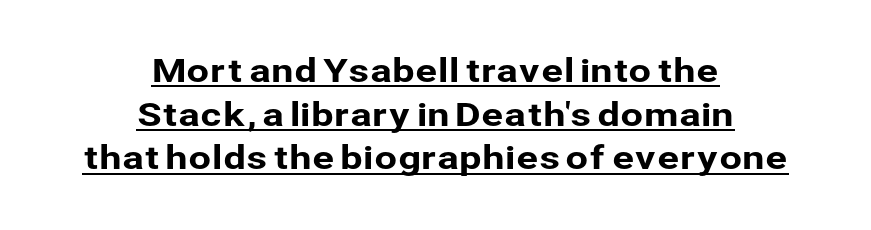
Typographically, this falls in the sans-serif category. No extra tracking has been applied to these lines. Check the space under the baseline: a stroke is drawn there. Spacing verdict: proportional, widths tailored to each character.
